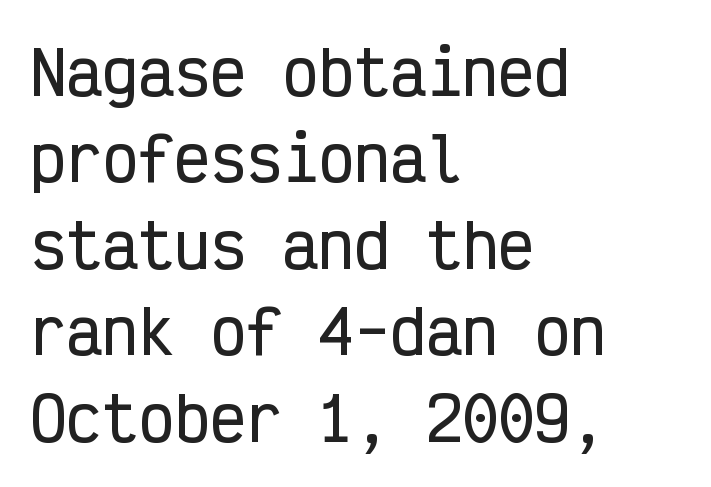
Q: Is the text italic (slanted)? A: No, it is upright.
Q: Is the typeface a serif or a sans-serif typeface? A: Sans-serif.
Q: Is the text underlined? A: No.
Q: How is the paragraph aligned? A: Left-aligned.
Q: Is the spacing between letters normal or unusually wide? A: Normal.
Q: Is the spacing between lines tight, normal or loose? A: Normal.
Q: Width (condensed, normal, or wide)? A: Condensed.
Q: Stroke contrast? A: Low.
Q: x-height? A: Medium.
Q: Monospaced? A: Yes.
